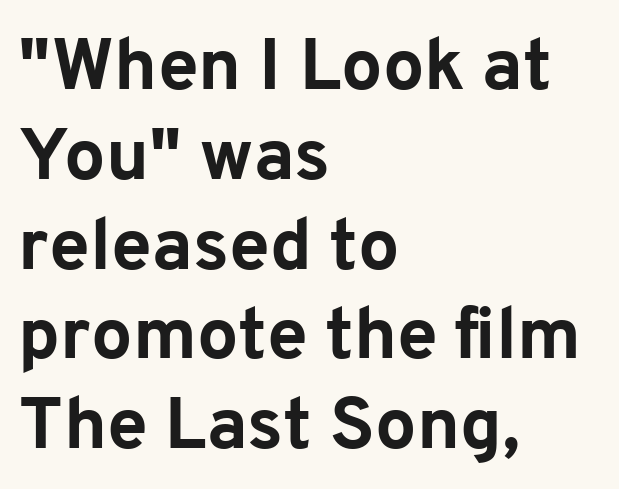
The image shows 73 px bold sans-serif type, upright; set left-aligned, line spacing 1.23x, normal letter spacing, not underlined; low stroke contrast and a medium x-height.
